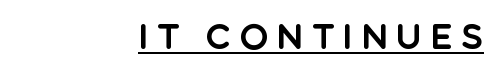
Q: Is the text italic (slanted)? A: No, it is upright.
Q: Is the typeface a serif or a sans-serif typeface? A: Sans-serif.
Q: Is the text underlined? A: Yes.
Q: How is the paragraph aligned? A: Right-aligned.
Q: Is the spacing between letters normal or unusually wide? A: Unusually wide.
Q: Width (condensed, normal, or wide)? A: Normal.
Q: x-height? A: Large.
Q: Monospaced? A: No.
